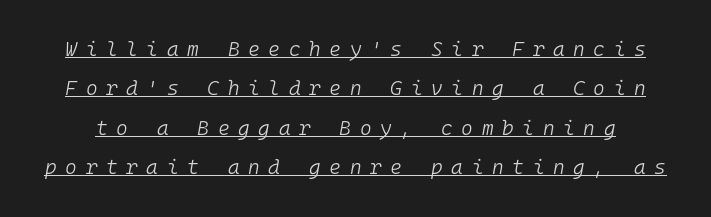
The tracking jumps out immediately: characters are airy and widely separated. Observe the lean: these are italic letterforms. A typographer would call this underscored text. A great deal of white space separates one row of letters from the next.
